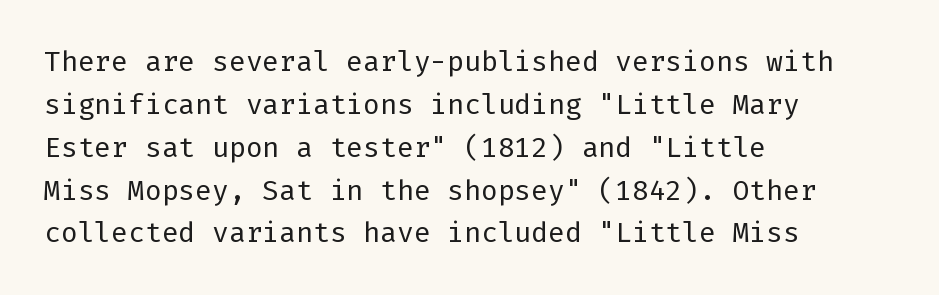
Q: Is the text bold? A: No.
Q: Is the text italic (slanted)? A: No, it is upright.
Q: Is the typeface a serif or a sans-serif typeface? A: Sans-serif.
Q: Is the text underlined? A: No.
Q: How is the paragraph aligned? A: Left-aligned.
Q: Is the spacing between letters normal or unusually wide? A: Normal.
Q: Is the spacing between lines tight, normal or loose? A: Normal.
Q: Width (condensed, normal, or wide)? A: Normal.
Q: Stroke contrast? A: Low.
Q: x-height? A: Medium.
